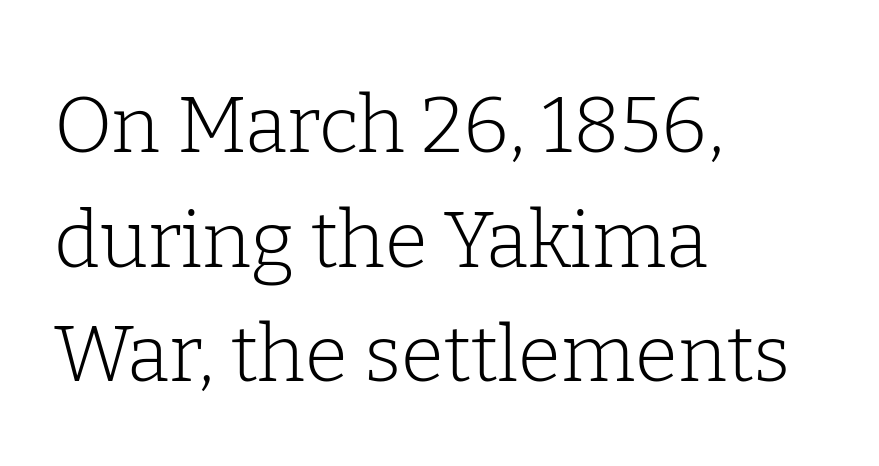
Weight: regular or lighter. The passage is arranged the way most books set body copy — flush left. The letters stand upright; this is a roman face. Does extra space separate the letters? No, they use regular spacing. Just letters on the line, the space beneath them empty.
